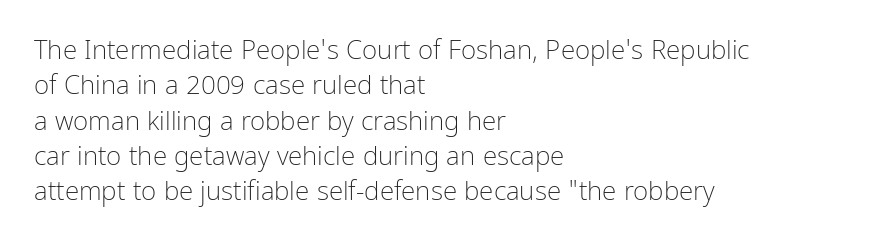
{"italic": "no", "bold": "no", "underline": "no", "align": "left", "line_spacing": "normal", "line_spacing_ratio": 1.36, "letter_spacing": "normal", "letter_spacing_em": 0.0, "glyph_px": 26}
